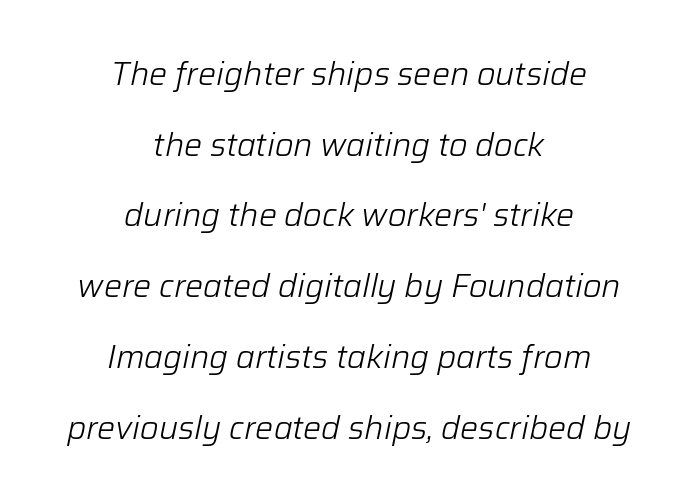
These lines stack symmetrically, like a column narrowing and widening about its center. This rendering leaves character spacing at its baseline value. This sample has the flowing, uneven cadence of proportional lettering. Bold? No — there's no thickening of the strokes. The passage shown stacks its lines with a broad gap.
